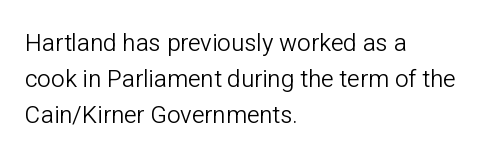
The image shows 24 px text type, upright; set left-aligned, normal line spacing (1.5x), normal letter spacing, not underlined.
